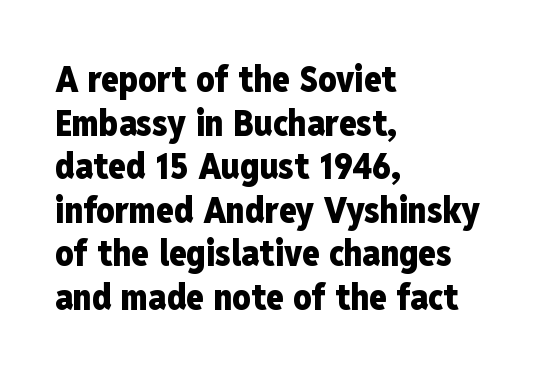
Q: Is the text bold? A: Yes.
Q: Is the text italic (slanted)? A: No, it is upright.
Q: Is the typeface a serif or a sans-serif typeface? A: Sans-serif.
Q: Is the text underlined? A: No.
Q: How is the paragraph aligned? A: Left-aligned.
Q: Is the spacing between letters normal or unusually wide? A: Normal.
Q: Width (condensed, normal, or wide)? A: Condensed.
Q: Stroke contrast? A: Low.
Q: x-height? A: Medium.
Q: Monospaced? A: No.
